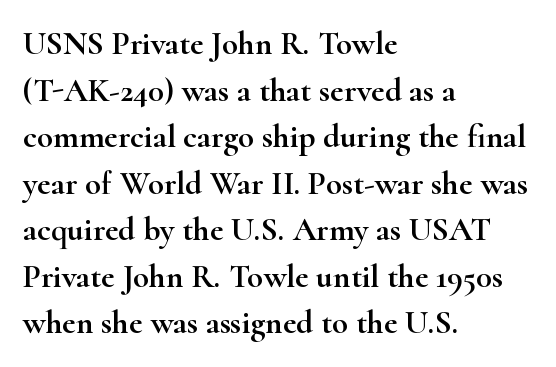
{"serif": "yes", "italic": "no", "width": "wide", "stroke_contrast": "high", "x_height": "small", "monospaced": "no", "underline": "no", "align": "left", "line_spacing": "normal", "line_spacing_ratio": 1.41, "letter_spacing": "normal", "letter_spacing_em": 0.0, "glyph_px": 33}
